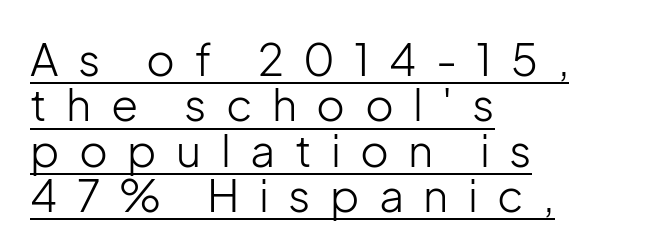
Q: Is the text bold? A: No.
Q: Is the text italic (slanted)? A: No, it is upright.
Q: Is the typeface a serif or a sans-serif typeface? A: Sans-serif.
Q: Is the text underlined? A: Yes.
Q: How is the paragraph aligned? A: Left-aligned.
Q: Is the spacing between letters normal or unusually wide? A: Unusually wide.
Q: Is the spacing between lines tight, normal or loose? A: Tight.
Q: Width (condensed, normal, or wide)? A: Normal.
Q: Stroke contrast? A: Low.
Q: x-height? A: Medium.
Q: Monospaced? A: No.
